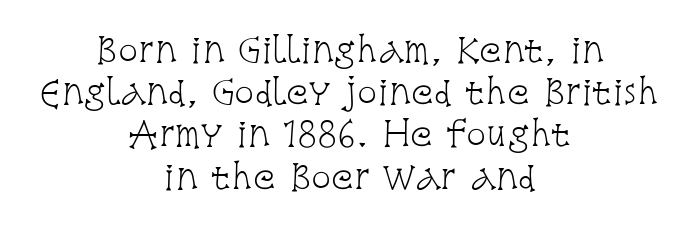
{"serif": "yes", "italic": "no", "bold": "no", "weight": "light", "width": "condensed", "stroke_contrast": "low", "x_height": "large", "monospaced": "no", "underline": "no", "align": "center", "line_spacing": "normal", "line_spacing_ratio": 1.28, "letter_spacing": "normal", "letter_spacing_em": 0.0, "glyph_px": 33}
